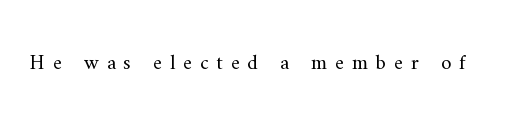
The image shows 21 px text type, upright; set unusually wide letter spacing (+0.38 em), not underlined.
